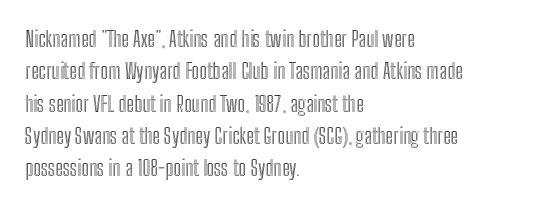
{"italic": "no", "underline": "no", "align": "left", "line_spacing": "normal", "line_spacing_ratio": 1.47, "letter_spacing": "normal", "letter_spacing_em": 0.0, "glyph_px": 22}
